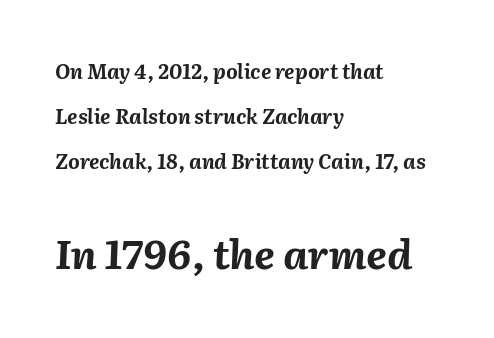
The image shows 40 px bold type, italic (leaning right); set left-aligned, loose line spacing (2.24x), normal letter spacing, not underlined; the second (bottom) block is 2.0x larger; medium stroke contrast and a medium x-height.
